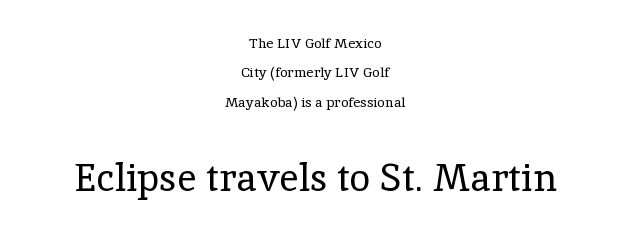
{"serif": "yes", "italic": "no", "bold": "no", "weight": "regular", "width": "normal", "x_height": "medium", "monospaced": "no", "underline": "no", "align": "center", "line_spacing": "loose", "line_spacing_ratio": 2.1, "letter_spacing": "normal", "letter_spacing_em": 0.0, "larger_block": "second", "size_ratio": 2.71, "glyph_px": 38}
